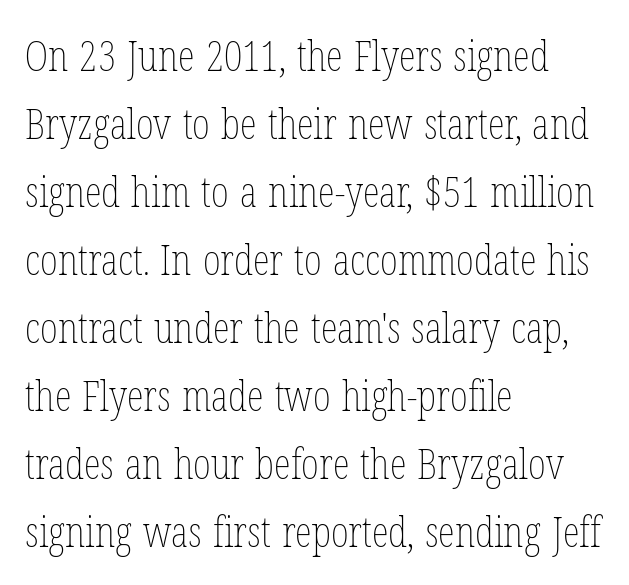
Q: Is the text bold? A: No.
Q: Is the text italic (slanted)? A: No, it is upright.
Q: Is the text underlined? A: No.
Q: How is the paragraph aligned? A: Left-aligned.
Q: Is the spacing between letters normal or unusually wide? A: Normal.
Q: Is the spacing between lines tight, normal or loose? A: Normal.
Q: Width (condensed, normal, or wide)? A: Condensed.
Q: Stroke contrast? A: Low.
Q: x-height? A: Medium.
Q: Monospaced? A: No.
